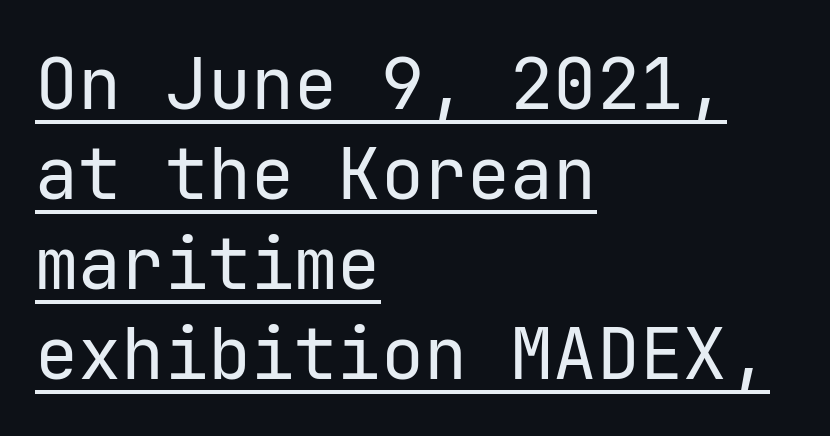
Q: Is the text bold? A: No.
Q: Is the text italic (slanted)? A: No, it is upright.
Q: Is the typeface a serif or a sans-serif typeface? A: Sans-serif.
Q: Is the text underlined? A: Yes.
Q: How is the paragraph aligned? A: Left-aligned.
Q: Is the spacing between letters normal or unusually wide? A: Normal.
Q: Is the spacing between lines tight, normal or loose? A: Normal.
Q: Width (condensed, normal, or wide)? A: Normal.
Q: Stroke contrast? A: Low.
Q: x-height? A: Medium.
